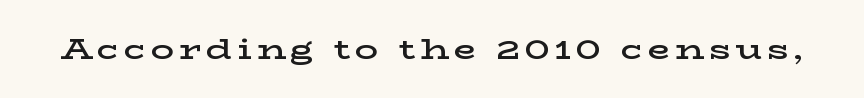
Is this a sans? No — the strokes have serifs. Posture: straight, roman, zero tilt. Is the type bold? Partly — it's a semibold, heavier than regular but not fully bold. Each row of text sits above clean, open space.
